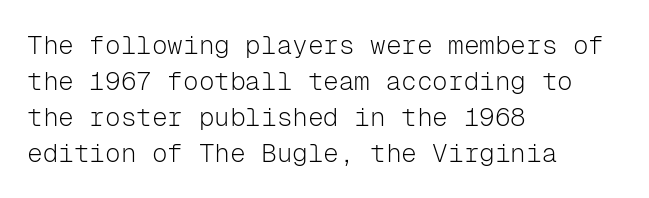
{"italic": "no", "bold": "no", "underline": "no", "align": "left", "line_spacing": "normal", "line_spacing_ratio": 1.39, "letter_spacing": "normal", "letter_spacing_em": 0.0, "glyph_px": 26}
